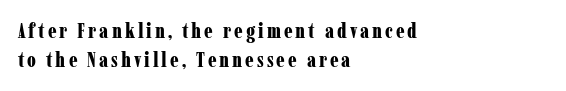
The image shows 21 px bold type, upright; set left-aligned, normal line spacing (1.36x), not underlined.
